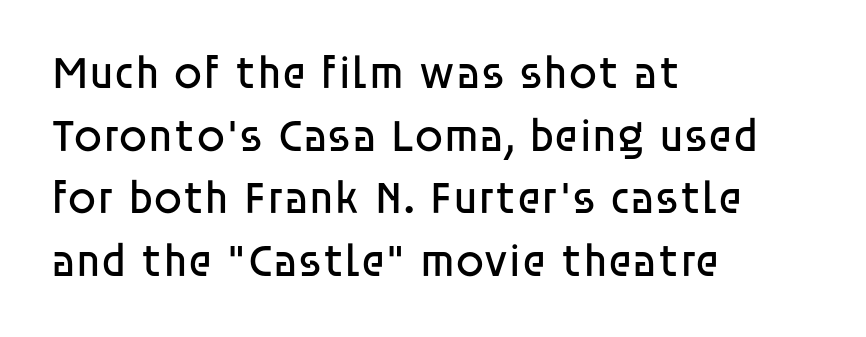
Q: Is the text bold? A: No.
Q: Is the text italic (slanted)? A: No, it is upright.
Q: Is the typeface a serif or a sans-serif typeface? A: Sans-serif.
Q: Is the text underlined? A: No.
Q: How is the paragraph aligned? A: Left-aligned.
Q: Is the spacing between letters normal or unusually wide? A: Normal.
Q: Is the spacing between lines tight, normal or loose? A: Normal.
Q: Width (condensed, normal, or wide)? A: Normal.
Q: Stroke contrast? A: Low.
Q: x-height? A: Large.
Q: Monospaced? A: No.
